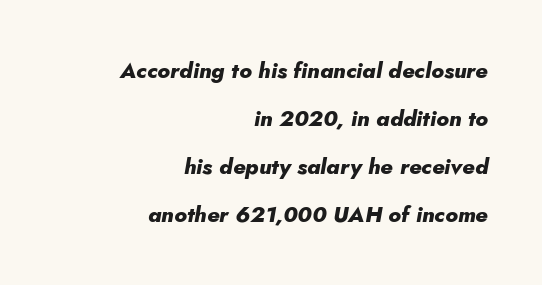
Q: Is the text bold? A: Yes.
Q: Is the text italic (slanted)? A: Yes, it leans right by about 5 degrees.
Q: Is the text underlined? A: No.
Q: How is the paragraph aligned? A: Right-aligned.
Q: Is the spacing between letters normal or unusually wide? A: Normal.
Q: Is the spacing between lines tight, normal or loose? A: Loose.
